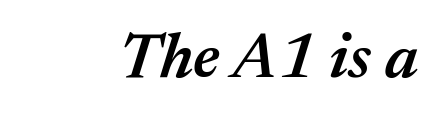
{"italic": "yes", "lean": "right", "slant_degrees": 17, "bold": "semi", "weight": "semibold", "width": "normal", "stroke_contrast": "medium", "x_height": "medium", "monospaced": "no", "underline": "no", "letter_spacing": "normal", "letter_spacing_em": 0.0, "glyph_px": 64}
